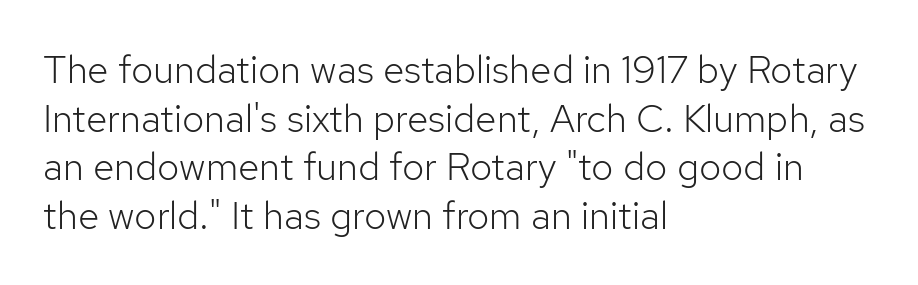
Q: Is the text bold? A: No.
Q: Is the text italic (slanted)? A: No, it is upright.
Q: Is the typeface a serif or a sans-serif typeface? A: Sans-serif.
Q: Is the text underlined? A: No.
Q: How is the paragraph aligned? A: Left-aligned.
Q: Is the spacing between letters normal or unusually wide? A: Normal.
Q: Is the spacing between lines tight, normal or loose? A: Normal.
Q: Width (condensed, normal, or wide)? A: Normal.
Q: Stroke contrast? A: Low.
Q: x-height? A: Medium.
Q: Monospaced? A: No.
